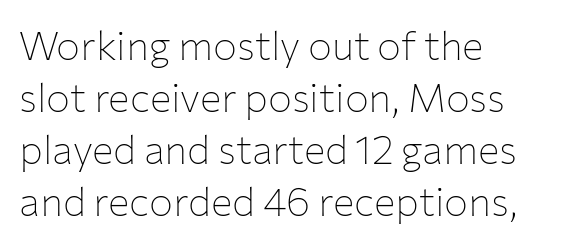
The image shows 40 px thin sans-serif type, upright; set left-aligned, normal line spacing (1.3x), normal letter spacing, not underlined; low stroke contrast and a medium x-height.
